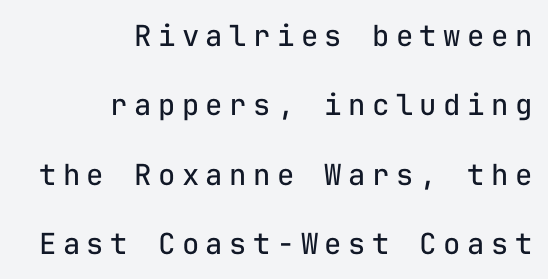
Q: Is the text bold? A: No.
Q: Is the text italic (slanted)? A: No, it is upright.
Q: Is the typeface a serif or a sans-serif typeface? A: Sans-serif.
Q: Is the text underlined? A: No.
Q: How is the paragraph aligned? A: Right-aligned.
Q: Is the spacing between letters normal or unusually wide? A: Unusually wide.
Q: Is the spacing between lines tight, normal or loose? A: Loose.
Q: Width (condensed, normal, or wide)? A: Normal.
Q: Stroke contrast? A: Low.
Q: x-height? A: Medium.
Q: Monospaced? A: Yes.
